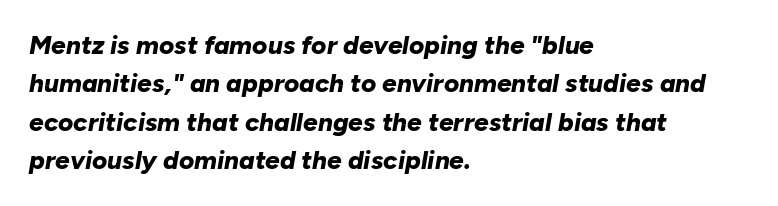
{"italic": "yes", "lean": "right", "slant_degrees": 10, "bold": "yes", "underline": "no", "align": "left", "line_spacing": "normal", "line_spacing_ratio": 1.48, "letter_spacing": "normal", "letter_spacing_em": 0.0, "glyph_px": 26}
